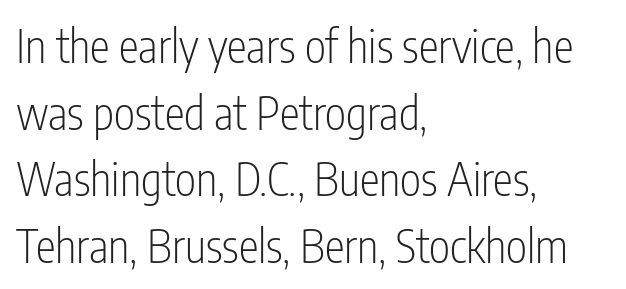
The image shows 45 px light, condensed sans-serif type, upright; set left-aligned, normal line spacing (1.48x), normal letter spacing, not underlined; low stroke contrast and a medium x-height.
